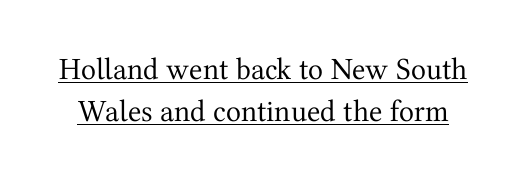
Students, observe: this is what conventionally led text looks like. The string is rendered with underlining switched on. Observe the ordinary spacing: letters are neighbours, not strangers. Stem width sits at or under what a default text font uses. Note the varied advance widths — an 'i' is clearly narrower than an 'm'. Small tapered or slab feet sit at the stroke ends, so this counts as serif.
